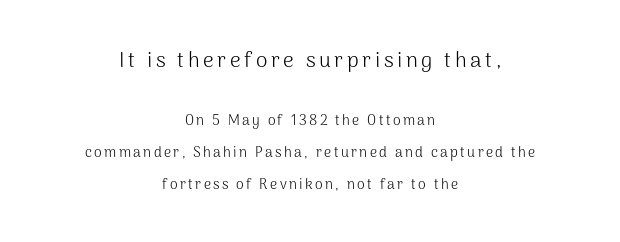
The image shows 21 px text type, upright; set centered, loose line spacing (2.3x), not underlined; the first (top) block is 1.5x larger.
